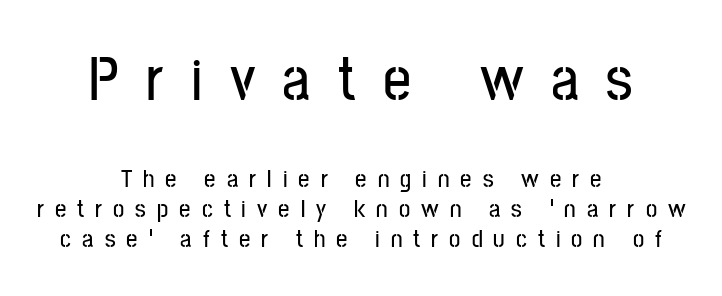
The image shows 62 px condensed sans-serif type, upright; set centered, line spacing 1.21x, unusually wide letter spacing (+0.44 em), not underlined; the first (top) block is 2.48x larger; low stroke contrast and a medium x-height.
